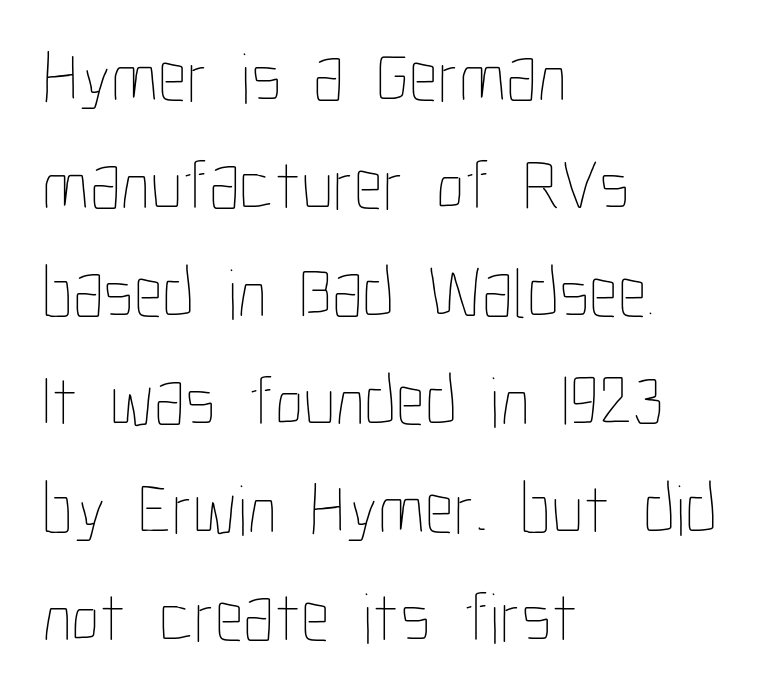
The rendering uses natural spacing where letterforms have individual widths. Any mark beneath the type? The region is blank. The lettering stays uniformly vertical, giving the passage a roman look. Every row of glyphs begins at an identical x-position on the left. Line spacing here is normal. The characters are drawn with everyday or finer stroke widths.
